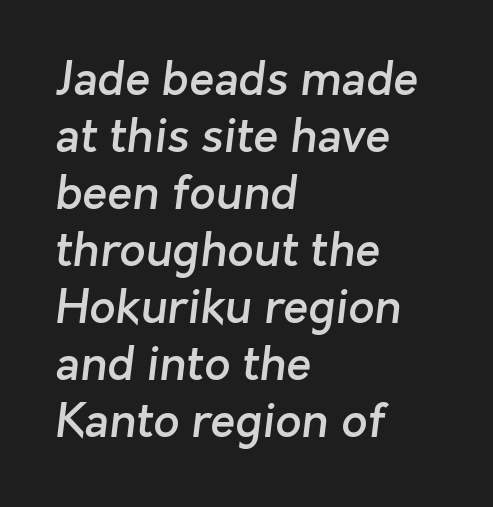
Q: Is the text bold? A: Semi-bold.
Q: Is the typeface a serif or a sans-serif typeface? A: Sans-serif.
Q: Is the text underlined? A: No.
Q: How is the paragraph aligned? A: Left-aligned.
Q: Is the spacing between letters normal or unusually wide? A: Normal.
Q: Width (condensed, normal, or wide)? A: Normal.
Q: Stroke contrast? A: Low.
Q: x-height? A: Medium.
Q: Monospaced? A: No.
